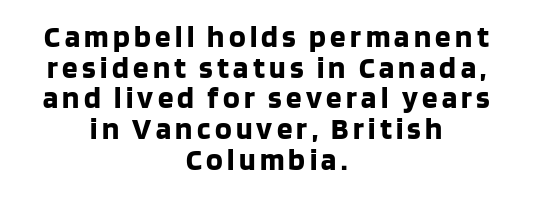
Q: Is the text bold? A: Yes.
Q: Is the text italic (slanted)? A: No, it is upright.
Q: Is the typeface a serif or a sans-serif typeface? A: Sans-serif.
Q: Is the text underlined? A: No.
Q: How is the paragraph aligned? A: Centered.
Q: Is the spacing between lines tight, normal or loose? A: Tight.
Q: Width (condensed, normal, or wide)? A: Normal.
Q: Stroke contrast? A: Low.
Q: x-height? A: Large.
Q: Monospaced? A: No.
